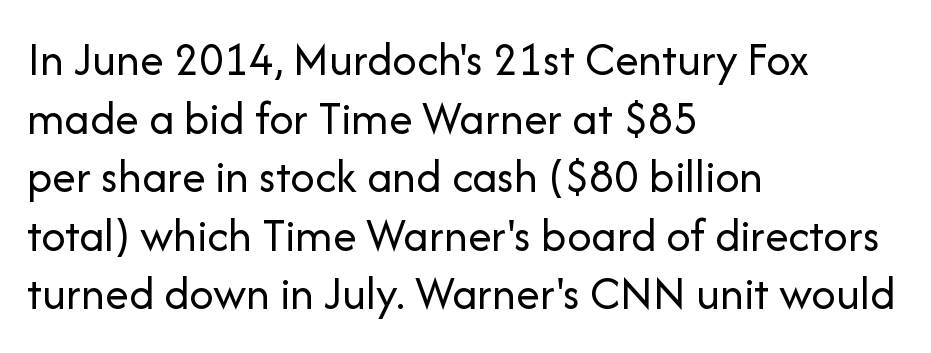
Honestly, there is no underline to notice here at all. A typesetter would call this proportional, since set widths differ per character. Each word holds together tightly as a unit, with standard inter-letter gaps. On a weight scale, this lands at 450 or below. The rag falls on the right side of this text block. Letterform terminals end flat and unadorned throughout the passage.
